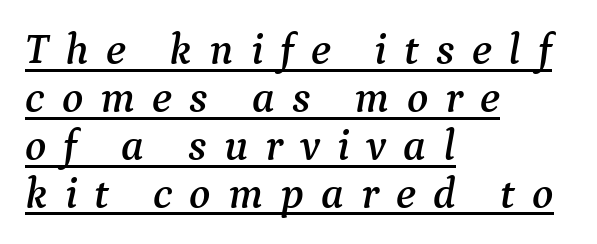
Q: Is the text italic (slanted)? A: Yes, it leans right by about 9 degrees.
Q: Is the typeface a serif or a sans-serif typeface? A: Serif.
Q: Is the text underlined? A: Yes.
Q: How is the paragraph aligned? A: Left-aligned.
Q: Is the spacing between letters normal or unusually wide? A: Unusually wide.
Q: Is the spacing between lines tight, normal or loose? A: Tight.
Q: Width (condensed, normal, or wide)? A: Normal.
Q: Stroke contrast? A: Medium.
Q: x-height? A: Medium.
Q: Monospaced? A: No.
